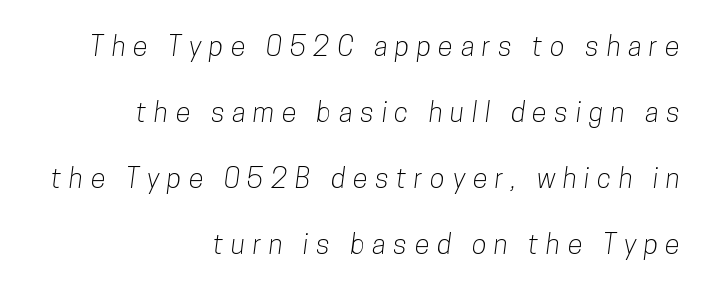
Q: Is the text underlined? A: No.
Q: How is the paragraph aligned? A: Right-aligned.
Q: Is the spacing between letters normal or unusually wide? A: Unusually wide.
Q: Is the spacing between lines tight, normal or loose? A: Loose.
